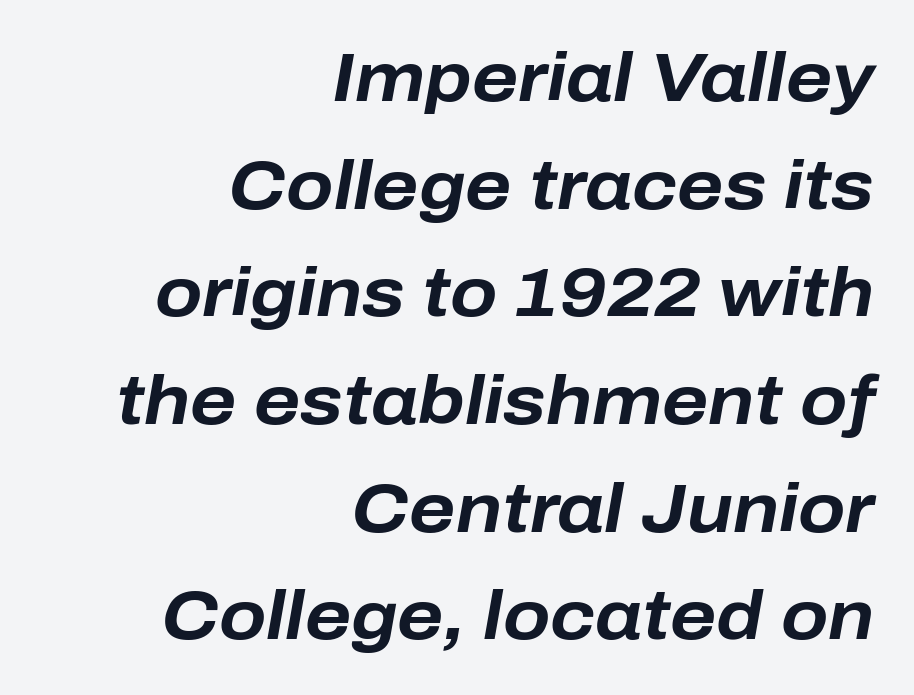
Q: Is the text bold? A: Yes.
Q: Is the text italic (slanted)? A: Yes, it leans right by about 10 degrees.
Q: Is the text underlined? A: No.
Q: How is the paragraph aligned? A: Right-aligned.
Q: Is the spacing between letters normal or unusually wide? A: Normal.
Q: Is the spacing between lines tight, normal or loose? A: Normal.
Q: Width (condensed, normal, or wide)? A: Normal.
Q: Stroke contrast? A: Low.
Q: x-height? A: Medium.
Q: Monospaced? A: No.
